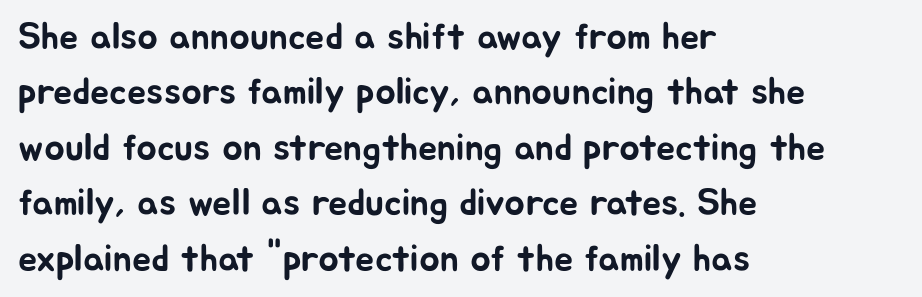
{"serif": "no", "italic": "no", "width": "normal", "stroke_contrast": "low", "x_height": "medium", "monospaced": "no", "underline": "no", "align": "left", "line_spacing": "normal", "line_spacing_ratio": 1.46, "letter_spacing": "normal", "letter_spacing_em": 0.0, "glyph_px": 38}
